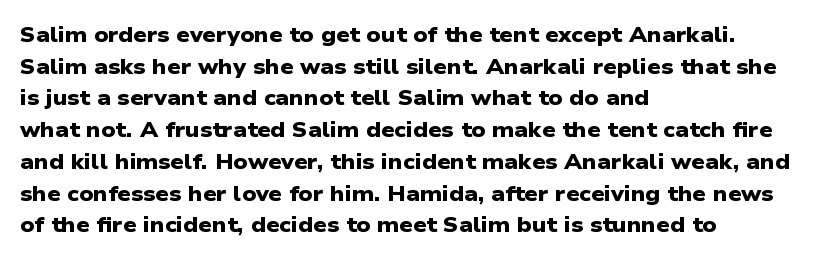
The image shows 21 px bold type; set left-aligned, normal line spacing (1.51x), normal letter spacing, not underlined.
